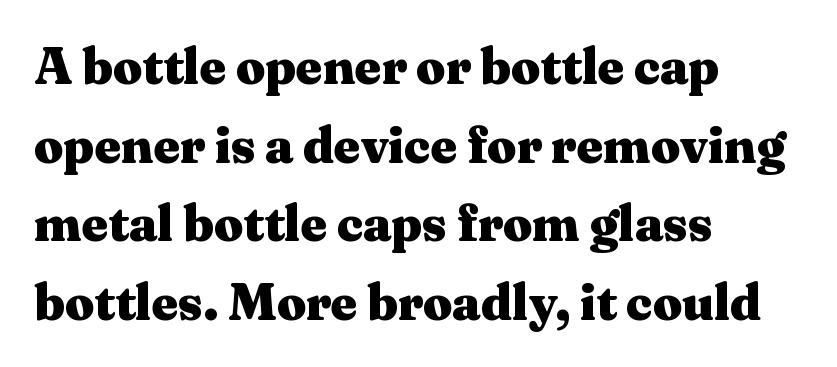
{"serif": "yes", "italic": "no", "bold": "yes", "weight": "heavy", "width": "wide", "stroke_contrast": "medium", "x_height": "medium", "monospaced": "no", "underline": "no", "align": "left", "line_spacing": "normal", "line_spacing_ratio": 1.54, "letter_spacing": "normal", "letter_spacing_em": 0.0, "glyph_px": 51}
